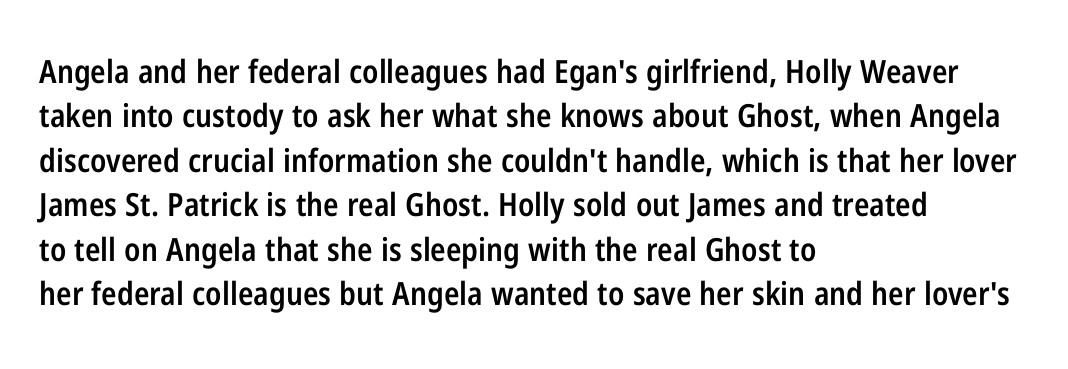
The image shows 32 px semibold, condensed sans-serif type, upright; set left-aligned, normal line spacing (1.39x), normal letter spacing, not underlined; low stroke contrast and a medium x-height.
